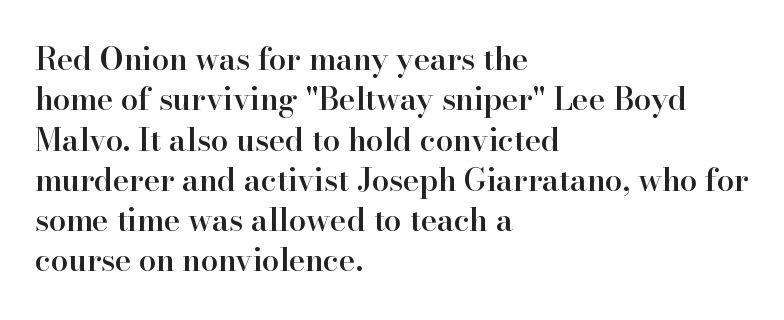
{"serif": "yes", "italic": "no", "bold": "semi", "weight": "semibold", "width": "normal", "stroke_contrast": "high", "x_height": "small", "monospaced": "no", "underline": "no", "align": "left", "line_spacing": "normal", "line_spacing_ratio": 1.3, "letter_spacing": "normal", "letter_spacing_em": 0.0, "glyph_px": 31}
